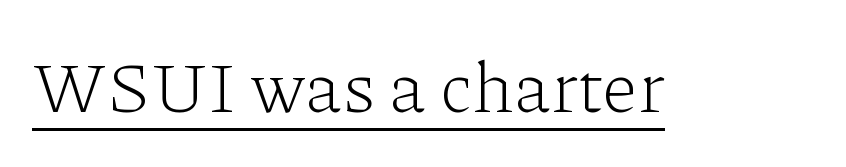
{"serif": "yes", "italic": "no", "bold": "no", "weight": "light", "width": "normal", "stroke_contrast": "low", "x_height": "medium", "monospaced": "no", "underline": "yes", "letter_spacing": "normal", "letter_spacing_em": 0.0, "glyph_px": 72}
